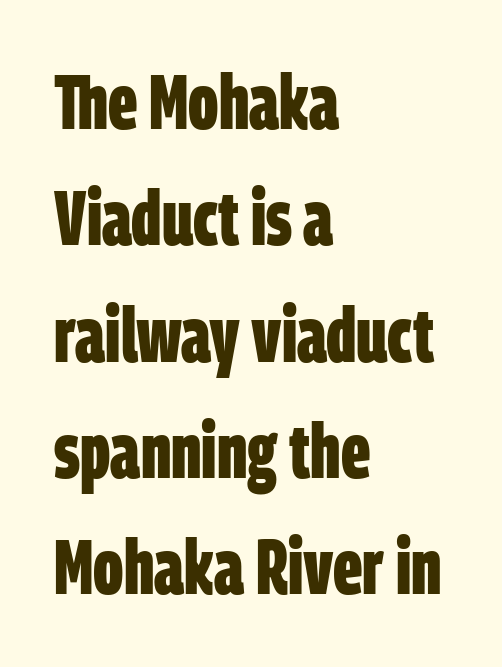
The image shows 77 px bold, condensed sans-serif type; set left-aligned, normal line spacing (1.51x), normal letter spacing, not underlined; low stroke contrast and a large x-height.
